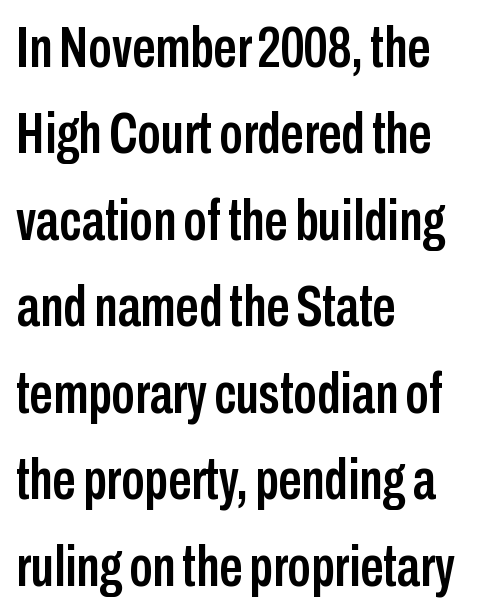
Q: Is the text italic (slanted)? A: No, it is upright.
Q: Is the typeface a serif or a sans-serif typeface? A: Sans-serif.
Q: Is the text underlined? A: No.
Q: How is the paragraph aligned? A: Left-aligned.
Q: Is the spacing between letters normal or unusually wide? A: Normal.
Q: Is the spacing between lines tight, normal or loose? A: Normal.
Q: Width (condensed, normal, or wide)? A: Condensed.
Q: Stroke contrast? A: Low.
Q: x-height? A: Medium.
Q: Monospaced? A: No.
